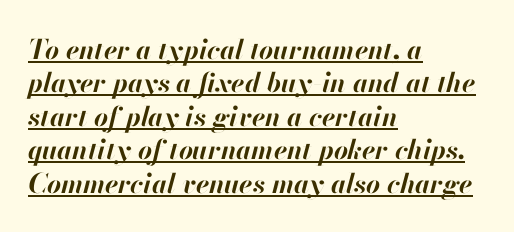
Notice how a bar underscores the lettering throughout. These lines keep a tight, regular rhythm from letter to letter. Chunky letters — that's bold for sure. The passage shown leans; its letterforms are oblique.
